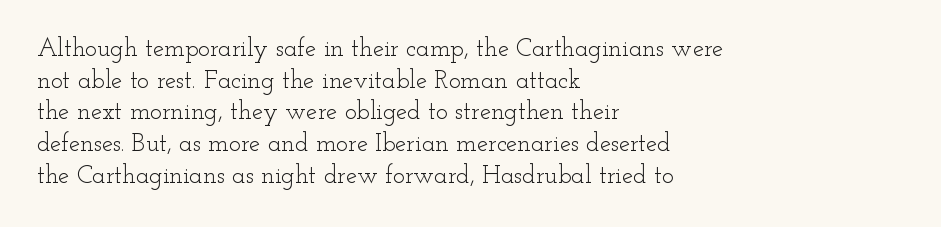
The image shows 25 px text type, upright; set left-aligned, normal line spacing (1.27x), normal letter spacing, not underlined.
